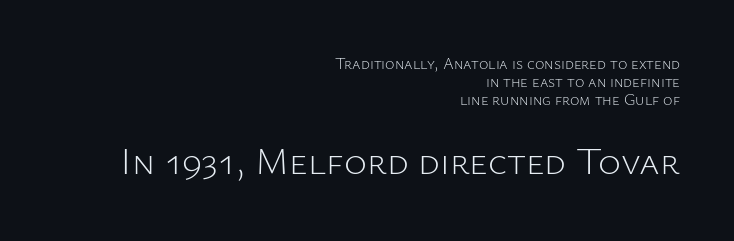
The image shows 39 px light sans-serif type, upright; set right-aligned, tight line spacing (1.11x), normal letter spacing, not underlined; the second (bottom) block is 2.44x larger; low stroke contrast and a medium x-height.
